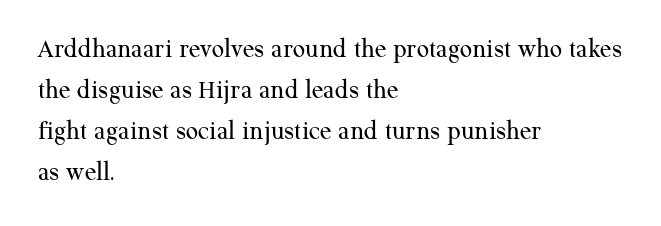
{"italic": "no", "bold": "no", "underline": "no", "align": "left", "line_spacing": "normal", "line_spacing_ratio": 1.52, "letter_spacing": "normal", "letter_spacing_em": 0.0, "glyph_px": 27}
